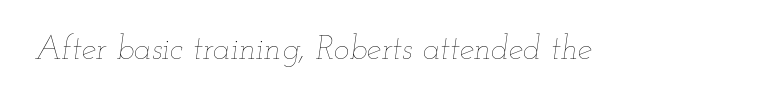
Type without underlining. Is this a fixed-width face? No — the glyphs have proportional, varying widths. No chunkiness to these letters — they're not bold. There is no visible air inserted between adjacent glyphs.
